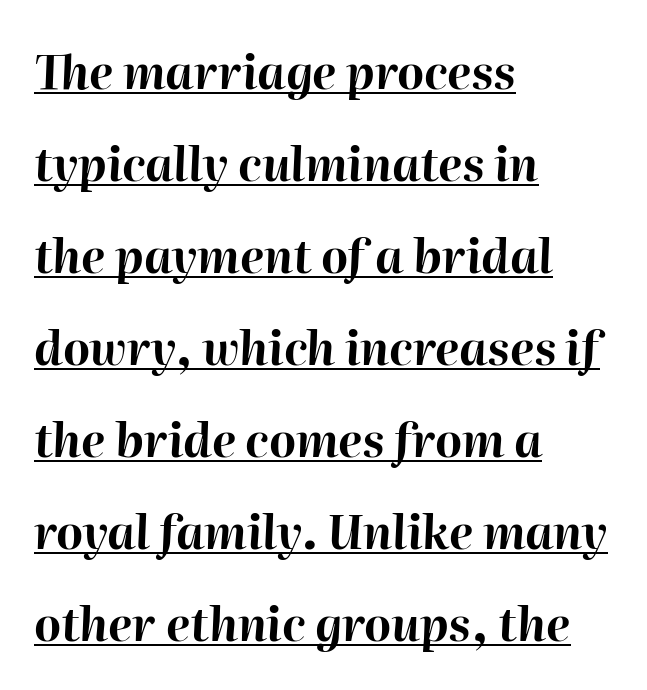
Q: Is the text bold? A: Yes.
Q: Is the text italic (slanted)? A: Yes, it leans right by about 2 degrees.
Q: Is the text underlined? A: Yes.
Q: How is the paragraph aligned? A: Left-aligned.
Q: Is the spacing between letters normal or unusually wide? A: Normal.
Q: Is the spacing between lines tight, normal or loose? A: Loose.
Q: Width (condensed, normal, or wide)? A: Normal.
Q: Stroke contrast? A: High.
Q: x-height? A: Medium.
Q: Monospaced? A: No.
